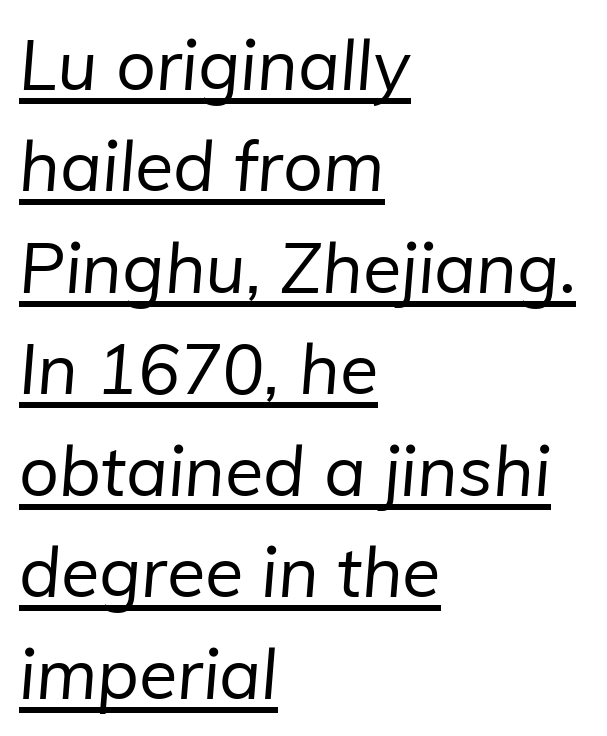
{"serif": "no", "bold": "no", "weight": "regular", "width": "normal", "stroke_contrast": "low", "x_height": "medium", "monospaced": "no", "underline": "yes", "align": "left", "line_spacing": "normal", "line_spacing_ratio": 1.45, "letter_spacing": "normal", "letter_spacing_em": 0.0, "glyph_px": 70}
